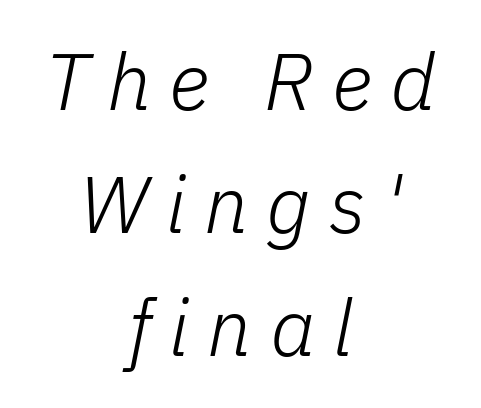
{"italic": "yes", "lean": "right", "slant_degrees": 11, "bold": "no", "weight": "light", "width": "normal", "stroke_contrast": "low", "x_height": "medium", "monospaced": "no", "underline": "no", "align": "center", "line_spacing": "normal", "line_spacing_ratio": 1.56, "letter_spacing": "wide", "letter_spacing_em": 0.23, "glyph_px": 79}
